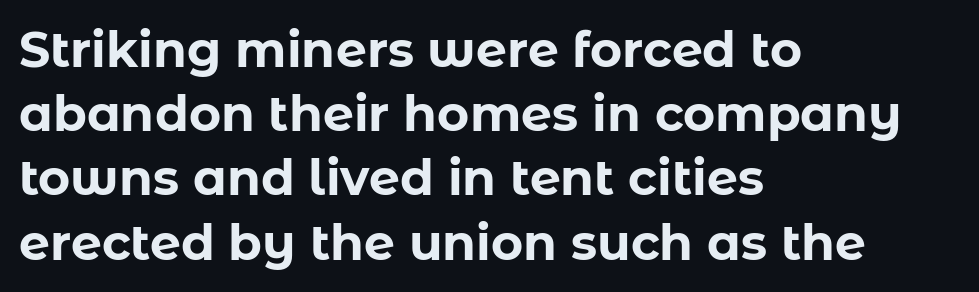
The letters are bold, with thick, heavy strokes. All the whitespace from short lines collects on the right. The font's upright variant was chosen for this text. The zone under the glyphs is completely vacant.
